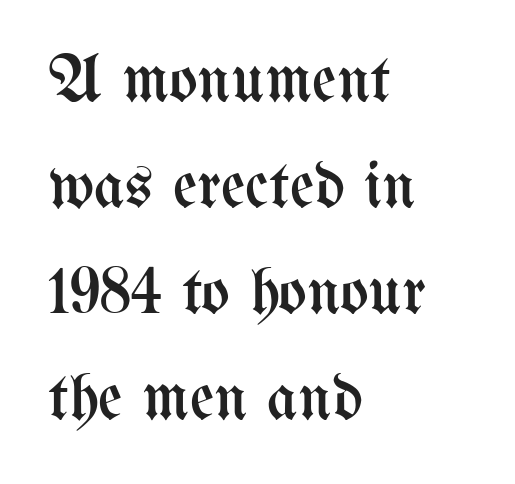
Varying glyph widths throughout — classic text-font behaviour. The typeface has the unassuming heft of standard copy or less. Is the letter spacing exaggerated? No — it looks like the ordinary default. The compositor pushed each line to the left boundary.
